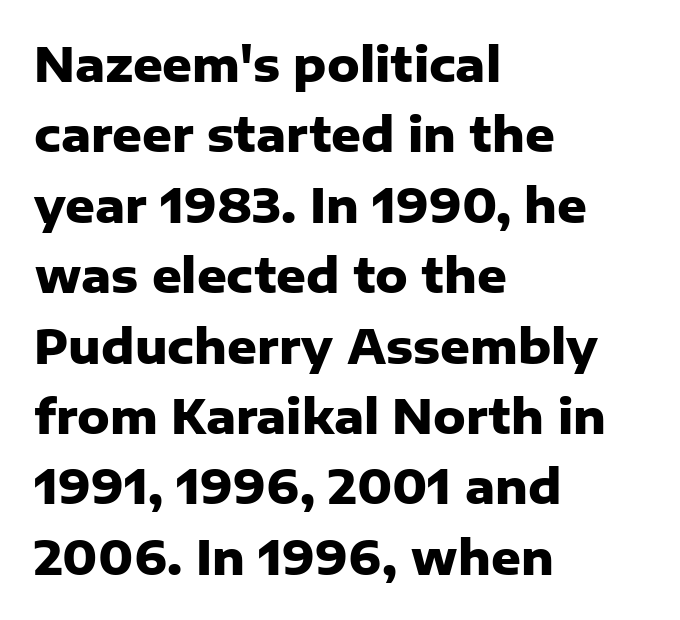
{"serif": "no", "italic": "no", "bold": "yes", "weight": "heavy", "width": "normal", "stroke_contrast": "low", "x_height": "medium", "monospaced": "no", "underline": "no", "align": "left", "line_spacing": "normal", "line_spacing_ratio": 1.53, "letter_spacing": "normal", "letter_spacing_em": 0.0, "glyph_px": 46}
